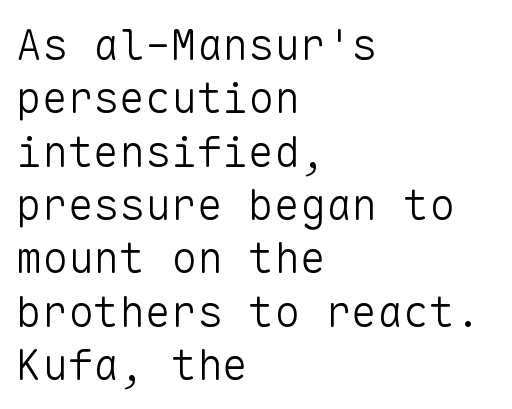
Characters remain perfectly vertical along every line. Caption: standard tracking, unaltered. The paragraph shown leans on its left margin. Anything drawn beneath the words? Only blank space. This is sans-serif lettering, the kind often seen on screens and signage.
